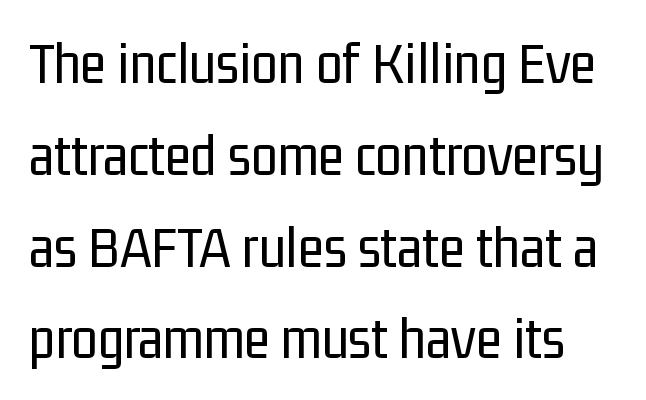
Quick note: interline space is typical. The passage shown is typed in a proportional face where columns would drift. This is roman type, the default non-slanted kind. The area under the type is left untouched.
